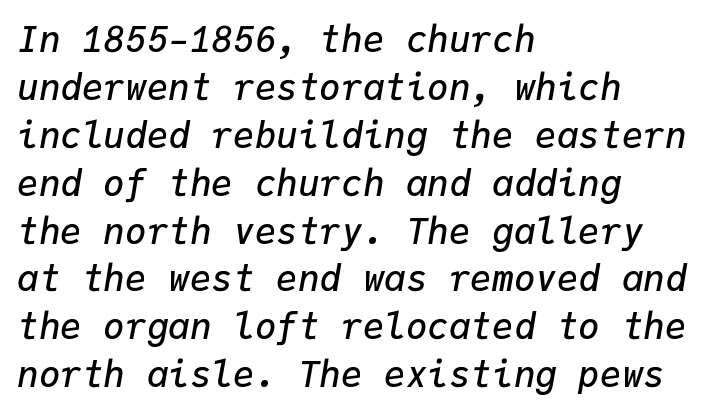
The image shows 36 px semibold type, italic (leaning right), monospaced; set left-aligned, normal line spacing (1.33x), normal letter spacing, not underlined; low stroke contrast and a medium x-height.
